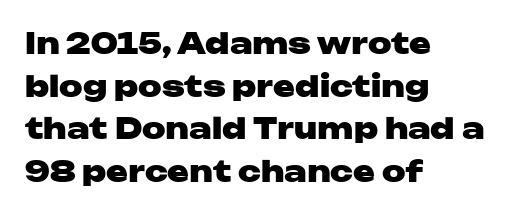
Is the letter spacing exaggerated? No — it looks like the ordinary default. Check where the strokes stop: nothing finishes them off — pure sans. Is there any slant? The stems are plumb. Reading down the block, your eye returns to a fixed left position each line. The string is rendered with underlining switched off. Summary of weight: heavy, a full bold.
